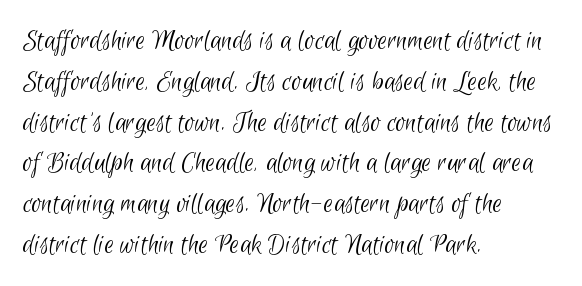
The image shows 30 px light, condensed sans-serif type; set left-aligned, normal line spacing (1.36x), normal letter spacing, not underlined; low stroke contrast and a small x-height.
